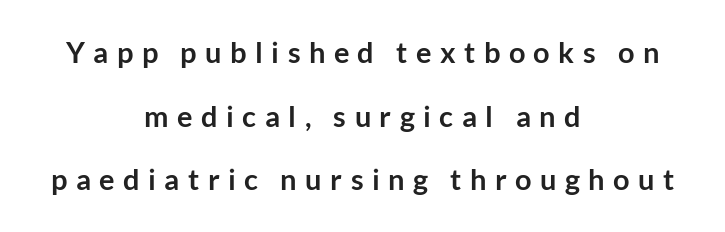
Q: Is the text bold? A: Yes.
Q: Is the text italic (slanted)? A: No, it is upright.
Q: Is the typeface a serif or a sans-serif typeface? A: Sans-serif.
Q: Is the text underlined? A: No.
Q: How is the paragraph aligned? A: Centered.
Q: Is the spacing between letters normal or unusually wide? A: Unusually wide.
Q: Is the spacing between lines tight, normal or loose? A: Loose.
Q: Width (condensed, normal, or wide)? A: Normal.
Q: Stroke contrast? A: Low.
Q: x-height? A: Medium.
Q: Monospaced? A: No.
